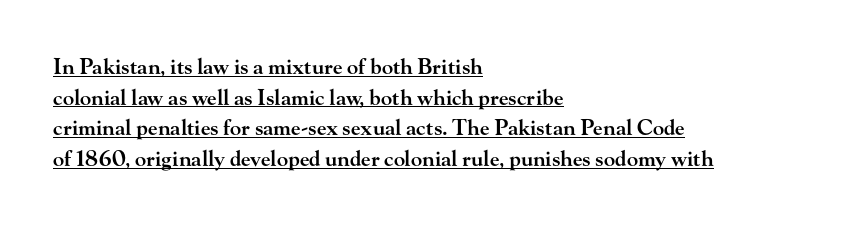
The image shows 21 px text type, upright; set left-aligned, normal line spacing (1.46x), normal letter spacing, underlined.
